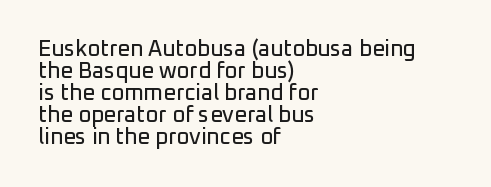
Q: Is the text italic (slanted)? A: No, it is upright.
Q: Is the text underlined? A: No.
Q: How is the paragraph aligned? A: Left-aligned.
Q: Is the spacing between letters normal or unusually wide? A: Normal.
Q: Is the spacing between lines tight, normal or loose? A: Tight.
